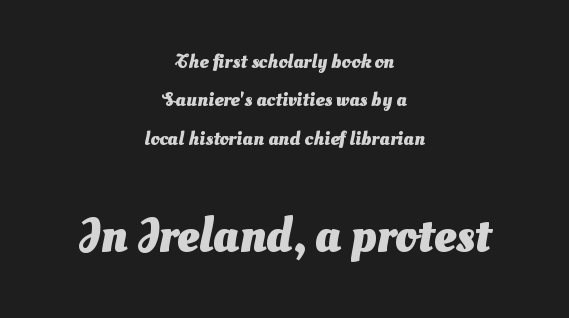
The image shows 49 px heavy sans-serif type; set centered, loose line spacing (1.92x), normal letter spacing, not underlined; the second (bottom) block is 2.45x larger; medium stroke contrast and a small x-height.
